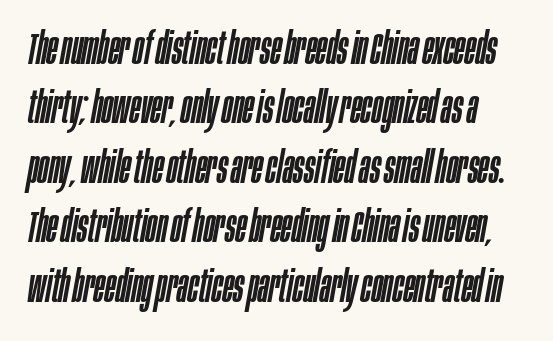
{"italic": "yes", "lean": "right", "slant_degrees": 10, "width": "condensed", "stroke_contrast": "low", "x_height": "large", "monospaced": "no", "underline": "no", "line_spacing": "normal", "line_spacing_ratio": 1.32, "letter_spacing": "normal", "letter_spacing_em": 0.0, "glyph_px": 45}
